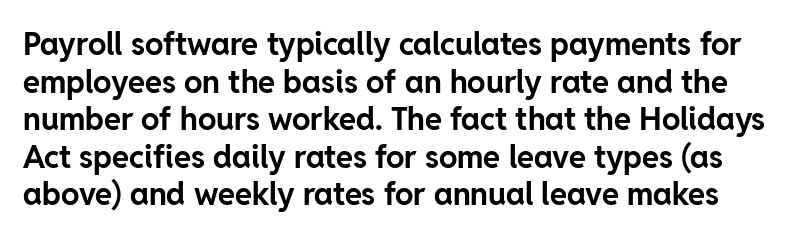
Q: Is the text bold? A: Yes.
Q: Is the text italic (slanted)? A: No, it is upright.
Q: Is the typeface a serif or a sans-serif typeface? A: Sans-serif.
Q: Is the text underlined? A: No.
Q: Is the spacing between letters normal or unusually wide? A: Normal.
Q: Width (condensed, normal, or wide)? A: Normal.
Q: Stroke contrast? A: Low.
Q: x-height? A: Medium.
Q: Monospaced? A: No.
